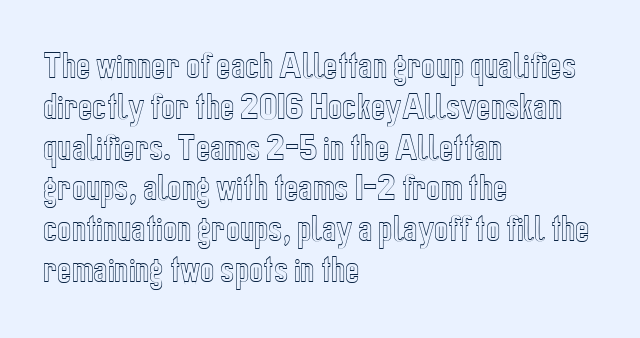
The image shows 30 px condensed type, upright; set left-aligned, normal line spacing (1.36x), normal letter spacing, not underlined; a medium x-height.
